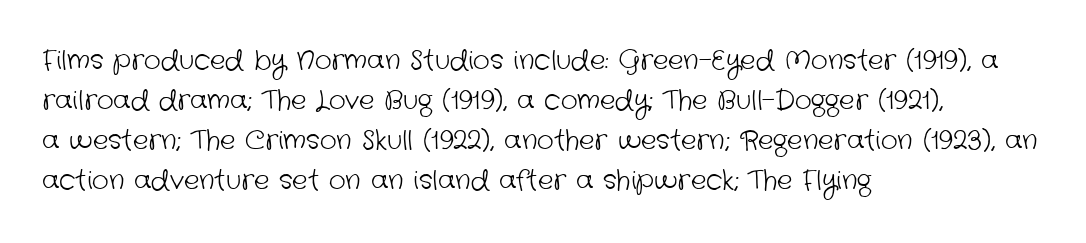
{"bold": "no", "underline": "no", "align": "left", "line_spacing": "normal", "line_spacing_ratio": 1.54, "letter_spacing": "normal", "letter_spacing_em": 0.0, "glyph_px": 26}
